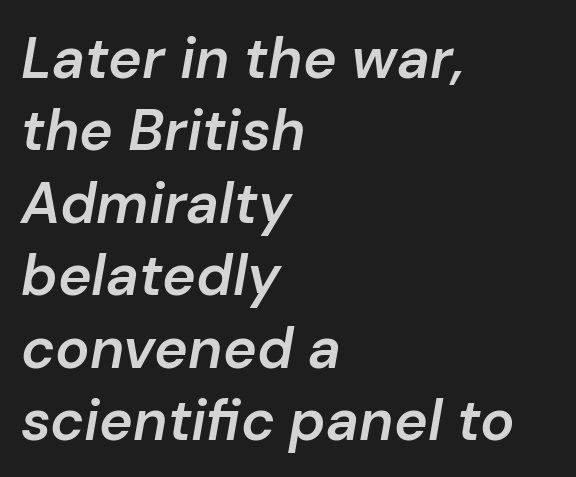
Q: Is the text bold? A: Semi-bold.
Q: Is the text italic (slanted)? A: Yes, it leans right by about 10 degrees.
Q: Is the text underlined? A: No.
Q: How is the paragraph aligned? A: Left-aligned.
Q: Is the spacing between letters normal or unusually wide? A: Normal.
Q: Is the spacing between lines tight, normal or loose? A: Normal.
Q: Width (condensed, normal, or wide)? A: Normal.
Q: Stroke contrast? A: Low.
Q: x-height? A: Medium.
Q: Monospaced? A: No.
